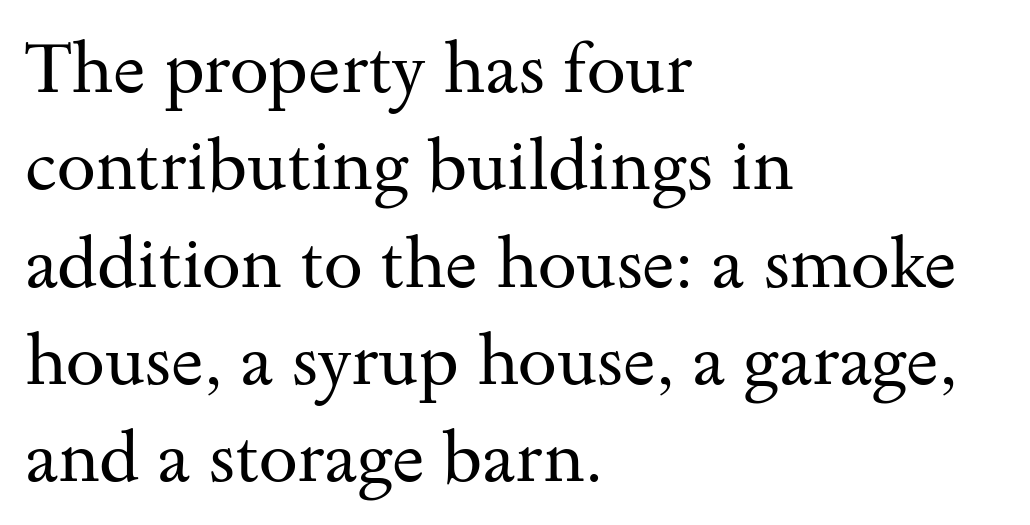
The image shows 70 px regular-weight, wide serif type, upright; set left-aligned, normal line spacing (1.39x), normal letter spacing, not underlined; medium stroke contrast and a small x-height.
